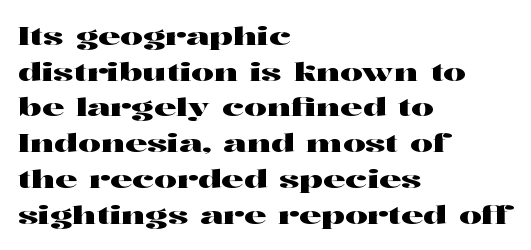
The image shows 25 px text type, upright; set left-aligned, normal line spacing (1.43x), normal letter spacing, not underlined.
